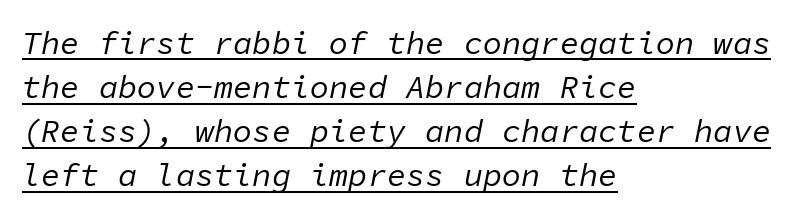
The specimen reads as italic at a glance. Stroke mass is kept to a normal reading level or below. The rows are spaced the way most documents space them. Compared with typical body copy, the letter spacing here is the same.
